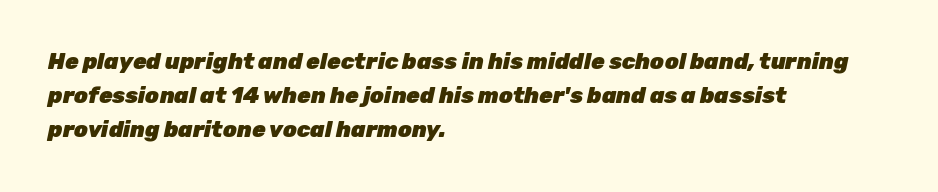
{"italic": "yes", "lean": "right", "slant_degrees": 12, "bold": "yes", "underline": "no", "align": "left", "line_spacing": "normal", "line_spacing_ratio": 1.55, "letter_spacing": "normal", "letter_spacing_em": 0.0, "glyph_px": 22}
